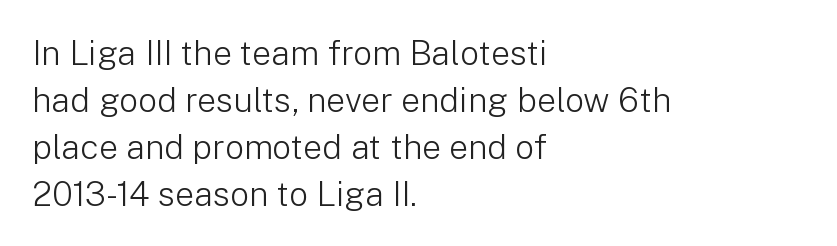
The image shows 34 px light sans-serif type, upright; set left-aligned, normal line spacing (1.38x), normal letter spacing, not underlined; low stroke contrast and a medium x-height.
